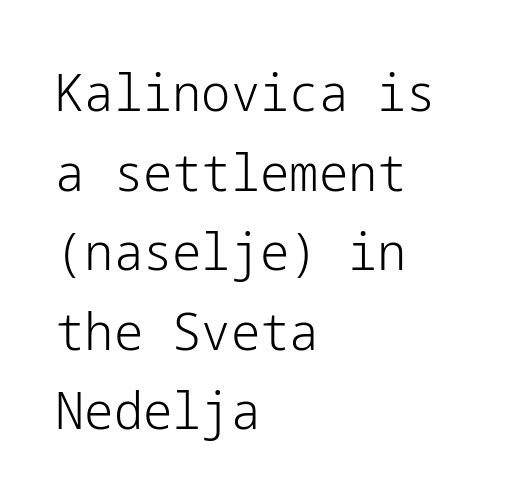
Q: Is the text bold? A: No.
Q: Is the text italic (slanted)? A: No, it is upright.
Q: Is the typeface a serif or a sans-serif typeface? A: Sans-serif.
Q: Is the text underlined? A: No.
Q: How is the paragraph aligned? A: Left-aligned.
Q: Is the spacing between letters normal or unusually wide? A: Normal.
Q: Is the spacing between lines tight, normal or loose? A: Normal.
Q: Width (condensed, normal, or wide)? A: Normal.
Q: Stroke contrast? A: Low.
Q: x-height? A: Medium.
